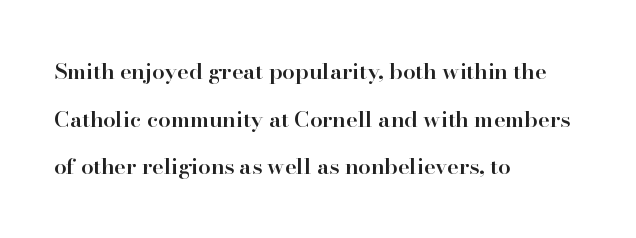
The image shows 22 px text type, upright; set left-aligned, loose line spacing (2.17x), normal letter spacing, not underlined.
